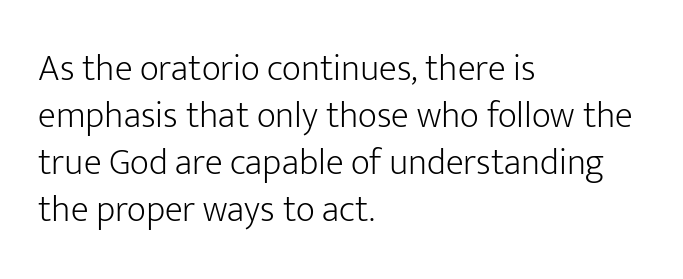
The image shows 37 px light sans-serif type, upright; set left-aligned, normal line spacing (1.27x), normal letter spacing, not underlined; low stroke contrast and a medium x-height.
